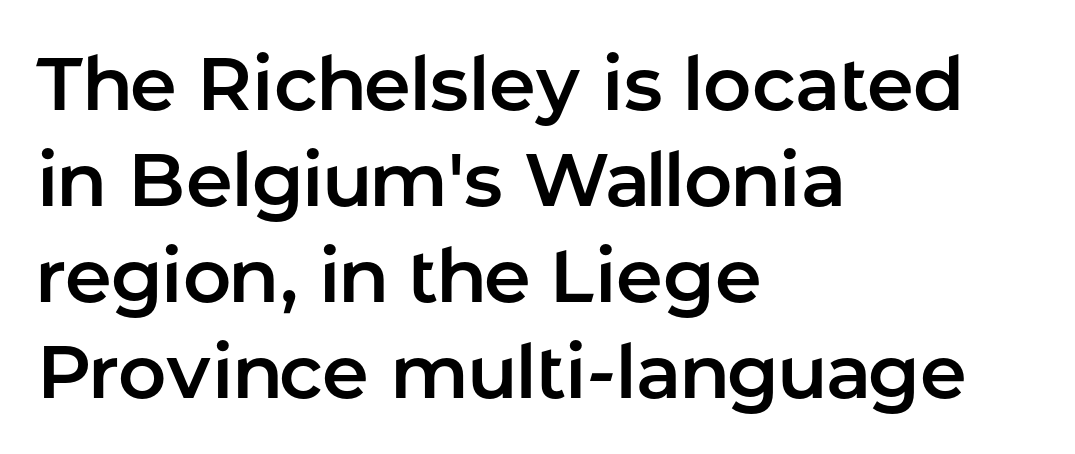
Q: Is the text italic (slanted)? A: No, it is upright.
Q: Is the typeface a serif or a sans-serif typeface? A: Sans-serif.
Q: Is the text underlined? A: No.
Q: How is the paragraph aligned? A: Left-aligned.
Q: Is the spacing between letters normal or unusually wide? A: Normal.
Q: Is the spacing between lines tight, normal or loose? A: Normal.
Q: Width (condensed, normal, or wide)? A: Normal.
Q: Stroke contrast? A: Low.
Q: x-height? A: Medium.
Q: Monospaced? A: No.
